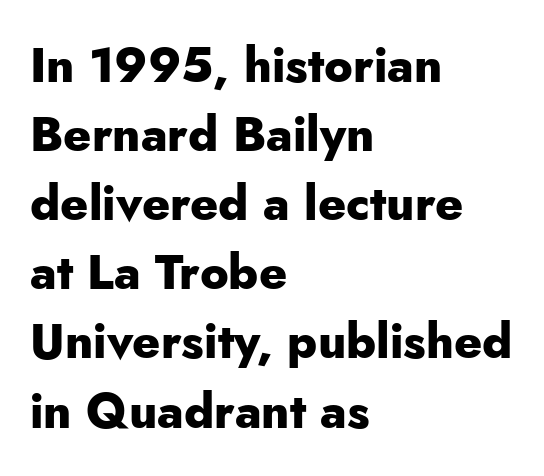
{"serif": "no", "italic": "no", "bold": "yes", "weight": "heavy", "width": "normal", "stroke_contrast": "low", "x_height": "small", "monospaced": "no", "underline": "no", "align": "left", "line_spacing": "normal", "line_spacing_ratio": 1.44, "letter_spacing": "normal", "letter_spacing_em": 0.0, "glyph_px": 48}
